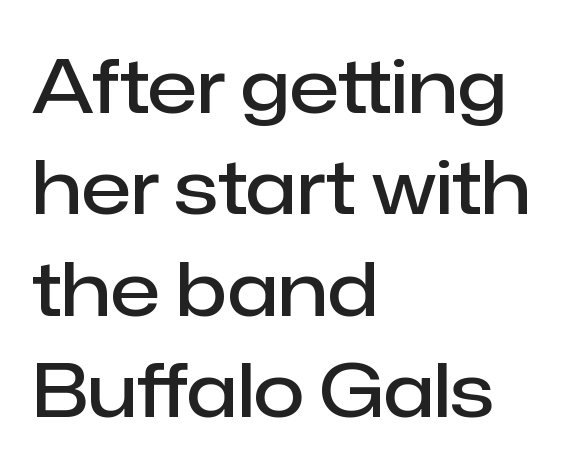
The image shows 74 px semibold sans-serif type, upright; set left-aligned, normal line spacing (1.37x), normal letter spacing, not underlined; low stroke contrast and a medium x-height.
